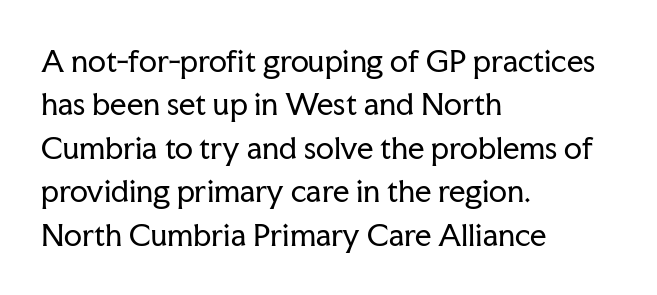
Q: Is the text bold? A: No.
Q: Is the text italic (slanted)? A: No, it is upright.
Q: Is the typeface a serif or a sans-serif typeface? A: Serif.
Q: Is the text underlined? A: No.
Q: How is the paragraph aligned? A: Left-aligned.
Q: Is the spacing between letters normal or unusually wide? A: Normal.
Q: Is the spacing between lines tight, normal or loose? A: Normal.
Q: Width (condensed, normal, or wide)? A: Normal.
Q: Stroke contrast? A: Low.
Q: x-height? A: Medium.
Q: Monospaced? A: No.
